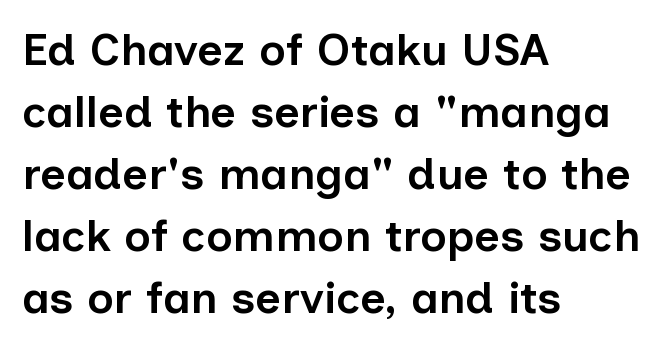
Q: Is the text bold? A: Semi-bold.
Q: Is the text italic (slanted)? A: No, it is upright.
Q: Is the typeface a serif or a sans-serif typeface? A: Sans-serif.
Q: Is the text underlined? A: No.
Q: How is the paragraph aligned? A: Left-aligned.
Q: Is the spacing between letters normal or unusually wide? A: Normal.
Q: Is the spacing between lines tight, normal or loose? A: Normal.
Q: Width (condensed, normal, or wide)? A: Normal.
Q: Stroke contrast? A: Low.
Q: x-height? A: Medium.
Q: Monospaced? A: No.
